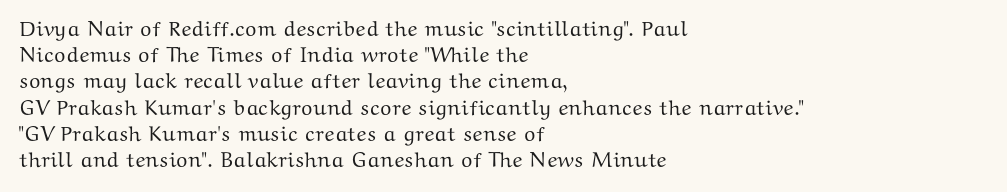
A typesetter would call this leading conventional body-copy spacing. Upright lettering throughout. This rendering uses left alignment, leaving the right contour irregular. The letterforms sit shoulder to shoulder at normal distance. Decoration check: the copy has no underline.
